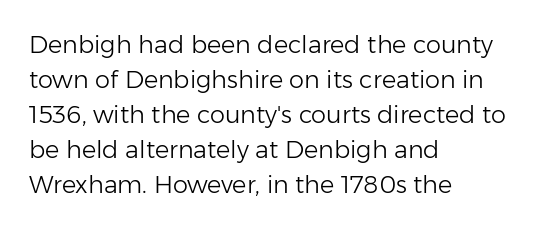
Q: Is the text bold? A: No.
Q: Is the text italic (slanted)? A: No, it is upright.
Q: Is the text underlined? A: No.
Q: How is the paragraph aligned? A: Left-aligned.
Q: Is the spacing between letters normal or unusually wide? A: Normal.
Q: Is the spacing between lines tight, normal or loose? A: Normal.
